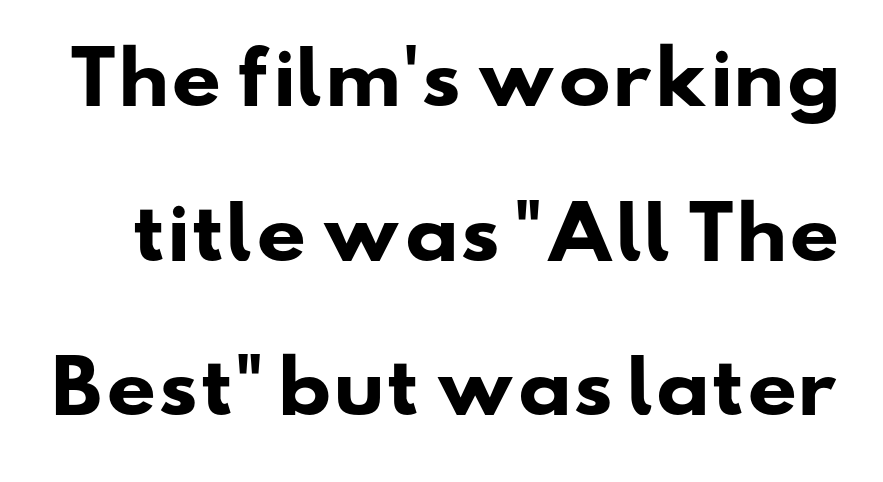
Horizontal bands of white between lines are thick stripes. The letters sit at their default tracking, neither squeezed nor spread. A bare baseline throughout the passage. Character widths vary here, with narrow letters taking less room than wide ones. The passage shown is typeset with a sans-serif family. Strokes here are thick enough to call this a true bold.
